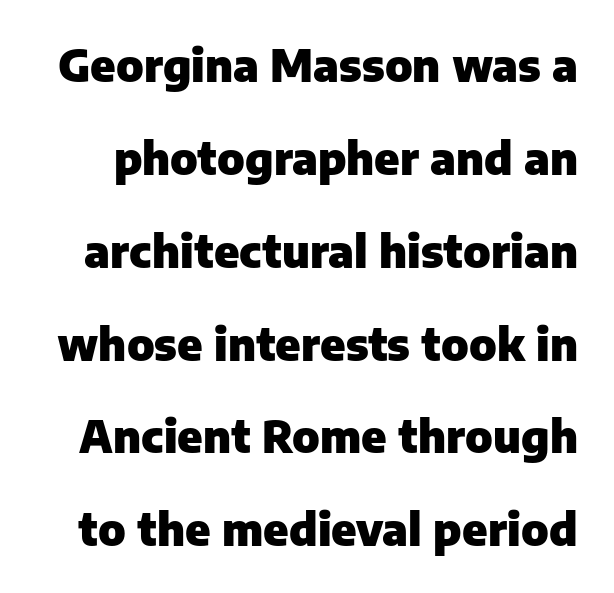
Q: Is the text bold? A: Yes.
Q: Is the text italic (slanted)? A: No, it is upright.
Q: Is the typeface a serif or a sans-serif typeface? A: Sans-serif.
Q: Is the text underlined? A: No.
Q: Is the spacing between letters normal or unusually wide? A: Normal.
Q: Is the spacing between lines tight, normal or loose? A: Loose.
Q: Width (condensed, normal, or wide)? A: Normal.
Q: Stroke contrast? A: Low.
Q: x-height? A: Medium.
Q: Monospaced? A: No.
